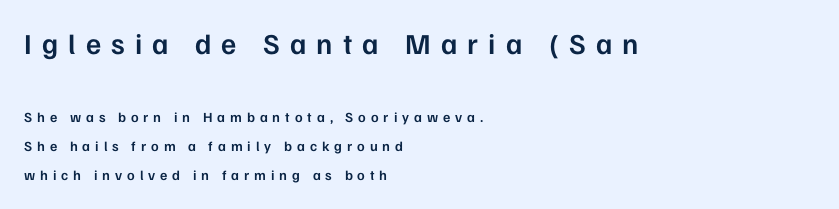
The type is letterspaced generously, with wide tracking. Slightly chunky letters — semibold, I'd say, not full bold. The type sits square on the baseline with zero lean. You could fit nearly another row in the gap between these rows. You could not count columns in this text — the font is proportionally spaced. Horizontally, the lines are justified to the leading edge only.
